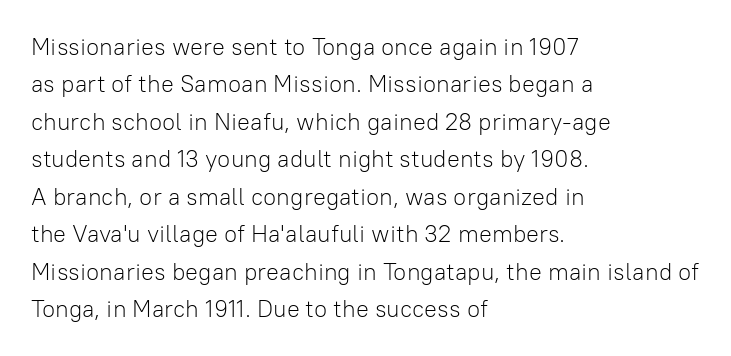
The image shows 24 px text type, upright; set left-aligned, normal line spacing (1.56x), normal letter spacing, not underlined.
